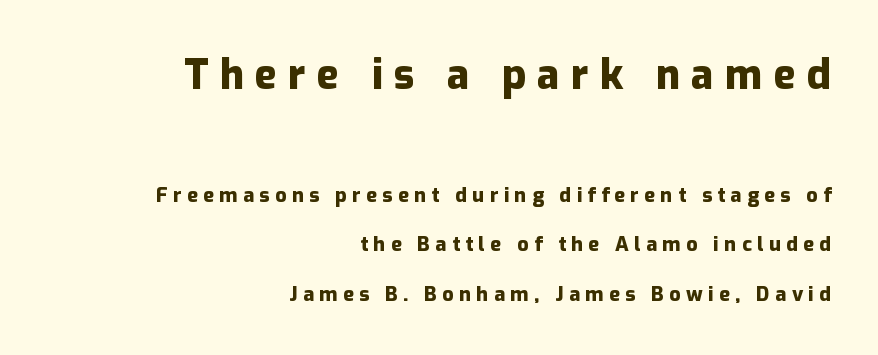
{"serif": "no", "italic": "no", "bold": "yes", "weight": "heavy", "width": "normal", "stroke_contrast": "low", "x_height": "medium", "monospaced": "no", "underline": "no", "align": "right", "line_spacing": "loose", "line_spacing_ratio": 2.47, "letter_spacing": "wide", "letter_spacing_em": 0.27, "larger_block": "first", "size_ratio": 2.05, "glyph_px": 41}
